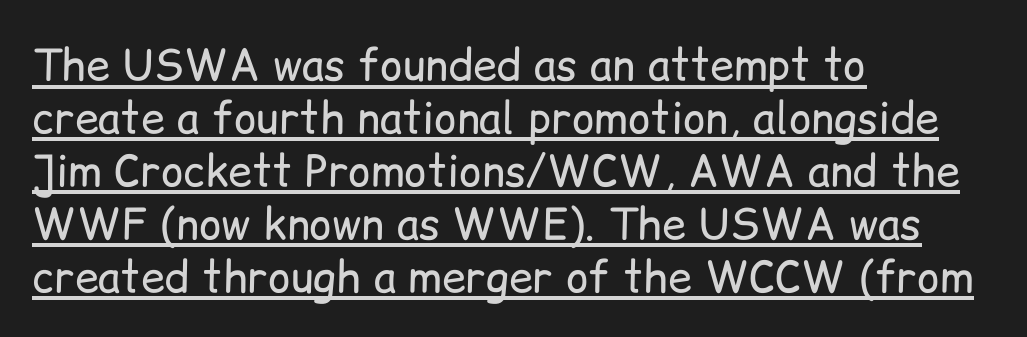
Students, observe the line beneath the letters — that is underlining. The letterforms sit at book weight or below. Posture: straight, roman, zero tilt. Short and long lines alike share a common starting point at left.
